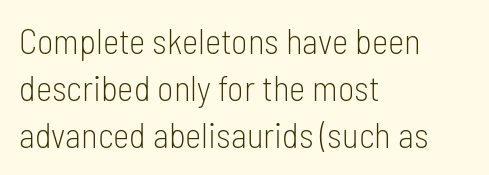
Q: Is the text bold? A: No.
Q: Is the text italic (slanted)? A: No, it is upright.
Q: Is the typeface a serif or a sans-serif typeface? A: Sans-serif.
Q: Is the text underlined? A: No.
Q: How is the paragraph aligned? A: Left-aligned.
Q: Is the spacing between letters normal or unusually wide? A: Normal.
Q: Is the spacing between lines tight, normal or loose? A: Normal.
Q: Width (condensed, normal, or wide)? A: Condensed.
Q: Stroke contrast? A: Low.
Q: x-height? A: Medium.
Q: Monospaced? A: No.
